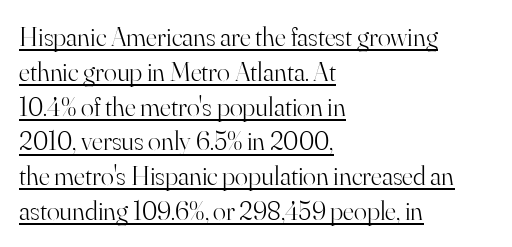
{"italic": "no", "bold": "no", "underline": "yes", "align": "left", "line_spacing": "normal", "line_spacing_ratio": 1.29, "letter_spacing": "normal", "letter_spacing_em": 0.0, "glyph_px": 27}
